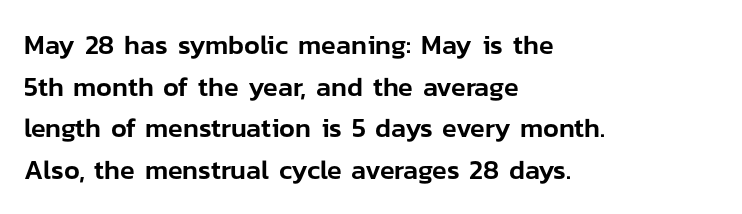
A typesetter would call this zero additional tracking. Line beginnings align vertically; line endings do not. The leading is moderate, giving the passage an even texture. No italicization has been applied; the sample stays upright. This rendering features lettering with no underline.
